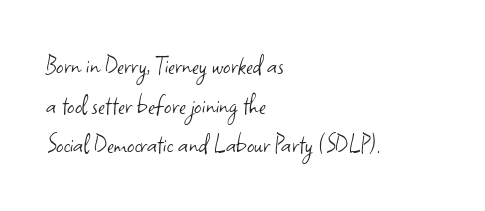
The image shows 29 px light sans-serif type; set left-aligned, normal line spacing (1.37x), normal letter spacing, not underlined; low stroke contrast and a small x-height.
